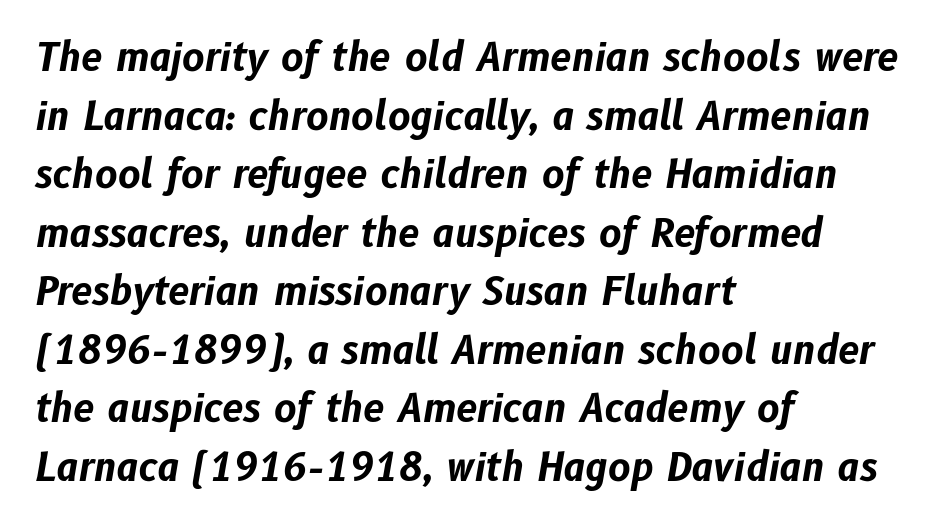
Glance below the letters and you will spot only blank space. Look at the stroke-to-counter ratio: heavy, a bold. Each new line begins a customary step beneath the previous one. The whole block is typeset with a tilt.
